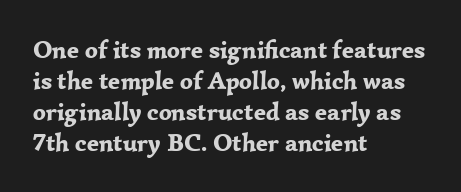
{"italic": "no", "bold": "yes", "underline": "no", "align": "left", "line_spacing_ratio": 1.24, "letter_spacing": "normal", "letter_spacing_em": 0.0, "glyph_px": 25}
